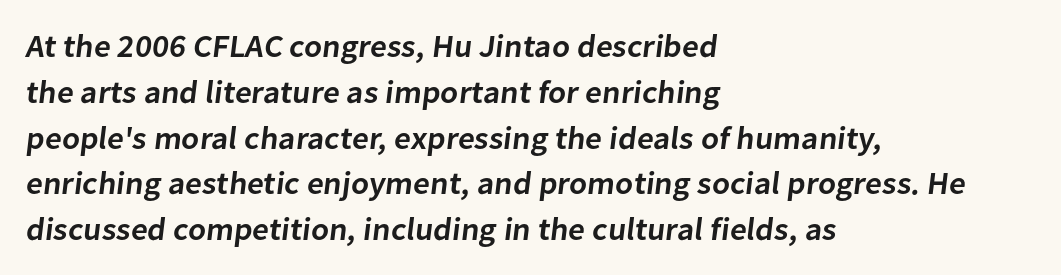
{"serif": "no", "bold": "semi", "weight": "semibold", "width": "normal", "stroke_contrast": "low", "x_height": "medium", "monospaced": "no", "underline": "no", "align": "left", "line_spacing": "normal", "line_spacing_ratio": 1.43, "letter_spacing": "normal", "letter_spacing_em": 0.0, "glyph_px": 32}
